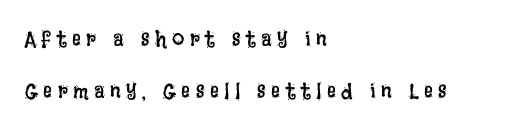
Q: Is the text bold? A: No.
Q: Is the text italic (slanted)? A: No, it is upright.
Q: Is the text underlined? A: No.
Q: How is the paragraph aligned? A: Left-aligned.
Q: Is the spacing between letters normal or unusually wide? A: Unusually wide.
Q: Is the spacing between lines tight, normal or loose? A: Loose.
